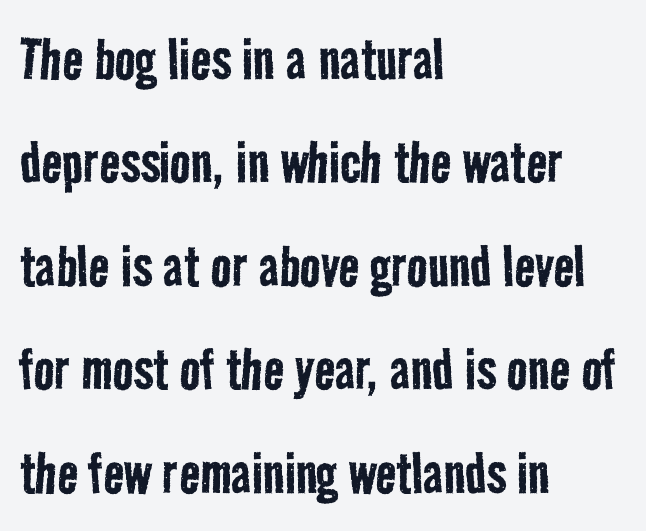
Q: Is the text bold? A: No.
Q: Is the typeface a serif or a sans-serif typeface? A: Sans-serif.
Q: Is the text underlined? A: No.
Q: How is the paragraph aligned? A: Left-aligned.
Q: Is the spacing between letters normal or unusually wide? A: Normal.
Q: Is the spacing between lines tight, normal or loose? A: Normal.
Q: Width (condensed, normal, or wide)? A: Condensed.
Q: Stroke contrast? A: Low.
Q: x-height? A: Medium.
Q: Monospaced? A: No.
